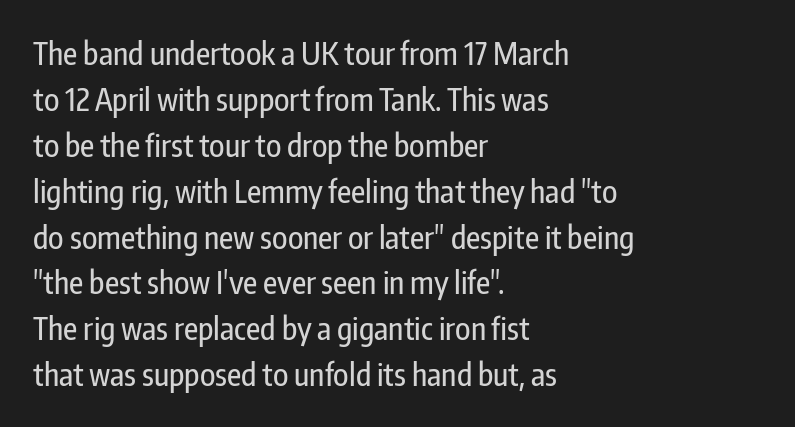
{"serif": "no", "italic": "no", "width": "condensed", "stroke_contrast": "low", "x_height": "medium", "monospaced": "no", "underline": "no", "align": "left", "line_spacing": "normal", "line_spacing_ratio": 1.48, "letter_spacing": "normal", "letter_spacing_em": 0.0, "glyph_px": 31}
